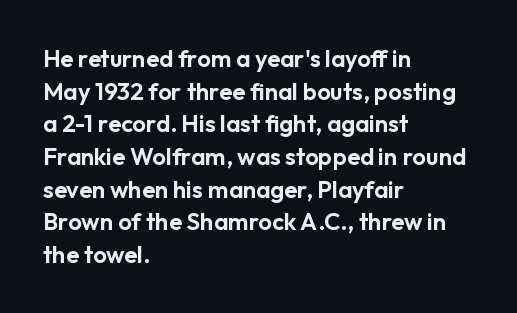
The image shows 24 px text type, upright; set left-aligned, normal line spacing (1.36x), normal letter spacing, not underlined.
